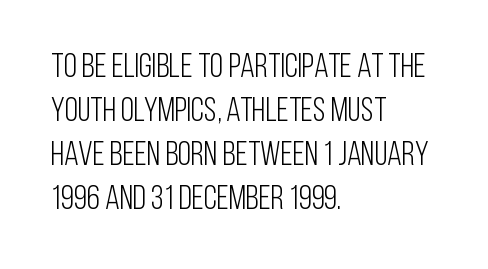
Q: Is the text bold? A: No.
Q: Is the text italic (slanted)? A: No, it is upright.
Q: Is the typeface a serif or a sans-serif typeface? A: Sans-serif.
Q: Is the text underlined? A: No.
Q: How is the paragraph aligned? A: Left-aligned.
Q: Is the spacing between letters normal or unusually wide? A: Normal.
Q: Is the spacing between lines tight, normal or loose? A: Normal.
Q: Width (condensed, normal, or wide)? A: Condensed.
Q: Stroke contrast? A: Low.
Q: x-height? A: Large.
Q: Monospaced? A: No.
